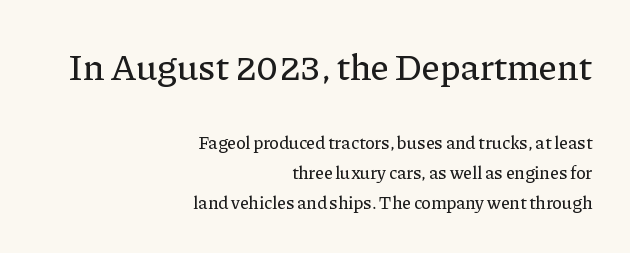
{"serif": "yes", "italic": "no", "width": "normal", "stroke_contrast": "low", "x_height": "medium", "monospaced": "no", "underline": "no", "align": "right", "line_spacing": "normal", "line_spacing_ratio": 1.66, "letter_spacing": "normal", "letter_spacing_em": 0.0, "larger_block": "first", "size_ratio": 2.06, "glyph_px": 37}
